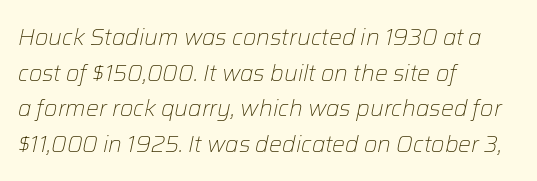
Q: Is the text bold? A: No.
Q: Is the text italic (slanted)? A: Yes, it leans right by about 12 degrees.
Q: Is the text underlined? A: No.
Q: How is the paragraph aligned? A: Left-aligned.
Q: Is the spacing between letters normal or unusually wide? A: Normal.
Q: Is the spacing between lines tight, normal or loose? A: Normal.
